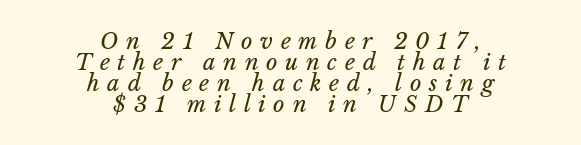
Q: Is the text bold? A: No.
Q: Is the text italic (slanted)? A: Yes, it leans right by about 14 degrees.
Q: Is the text underlined? A: No.
Q: How is the paragraph aligned? A: Centered.
Q: Is the spacing between letters normal or unusually wide? A: Unusually wide.
Q: Is the spacing between lines tight, normal or loose? A: Tight.
